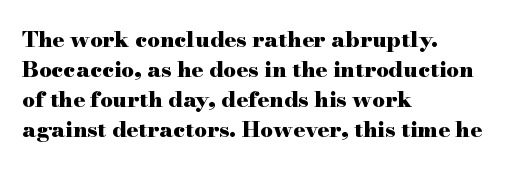
The image shows 22 px bold type, upright; set left-aligned, normal line spacing (1.37x), normal letter spacing, not underlined.
